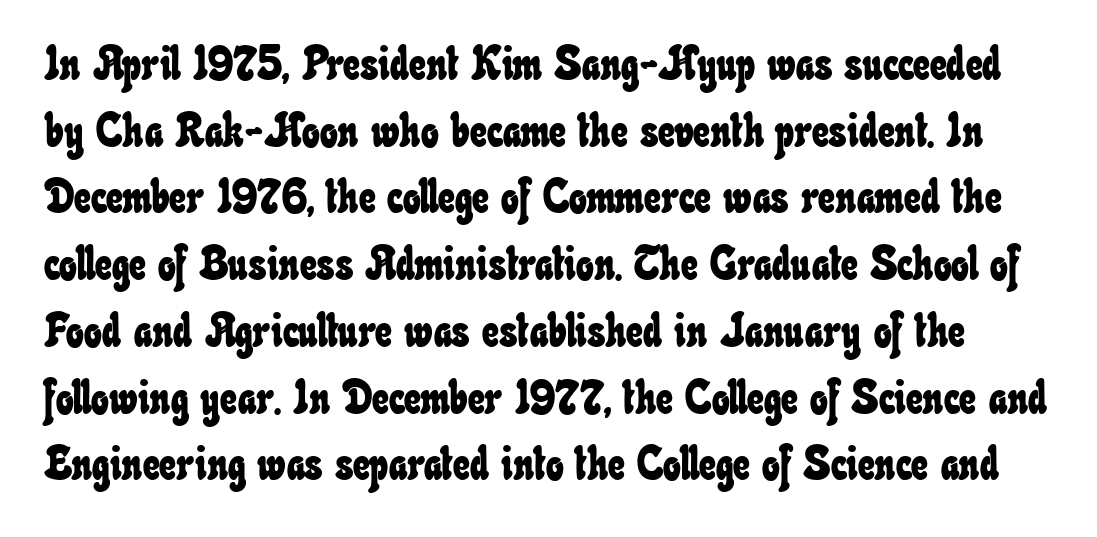
The image shows 47 px condensed type; set normal line spacing (1.42x), normal letter spacing, not underlined; low stroke contrast and a small x-height.
